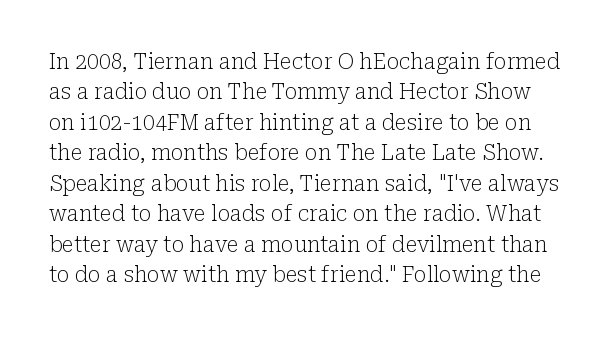
{"italic": "no", "bold": "no", "underline": "no", "line_spacing": "normal", "line_spacing_ratio": 1.45, "letter_spacing": "normal", "letter_spacing_em": 0.0, "glyph_px": 21}
